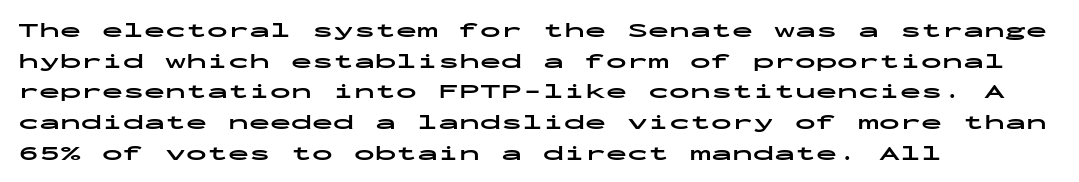
{"italic": "no", "bold": "yes", "underline": "no", "align": "left", "line_spacing": "normal", "line_spacing_ratio": 1.46, "letter_spacing": "normal", "letter_spacing_em": 0.0, "glyph_px": 21}
